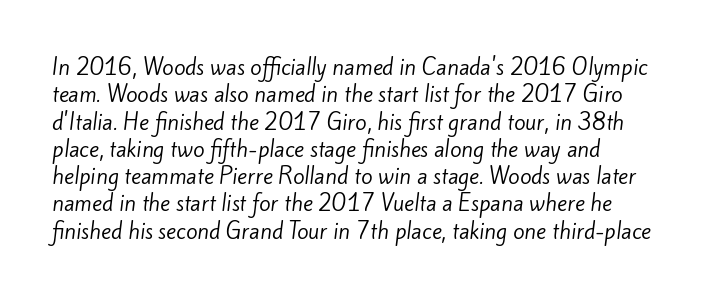
The image shows 21 px text type; set left-aligned, normal line spacing (1.3x), normal letter spacing, not underlined.
